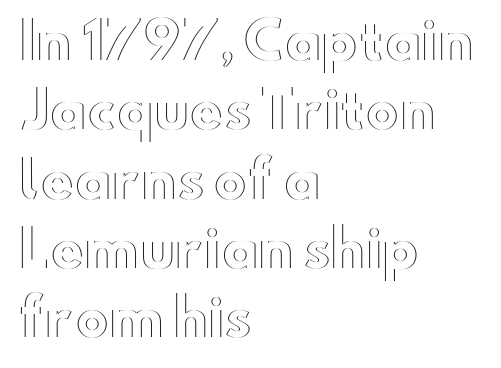
Q: Is the text italic (slanted)? A: No, it is upright.
Q: Is the text underlined? A: No.
Q: How is the paragraph aligned? A: Left-aligned.
Q: Is the spacing between letters normal or unusually wide? A: Normal.
Q: Is the spacing between lines tight, normal or loose? A: Normal.
Q: Width (condensed, normal, or wide)? A: Wide.
Q: x-height? A: Small.
Q: Monospaced? A: No.
